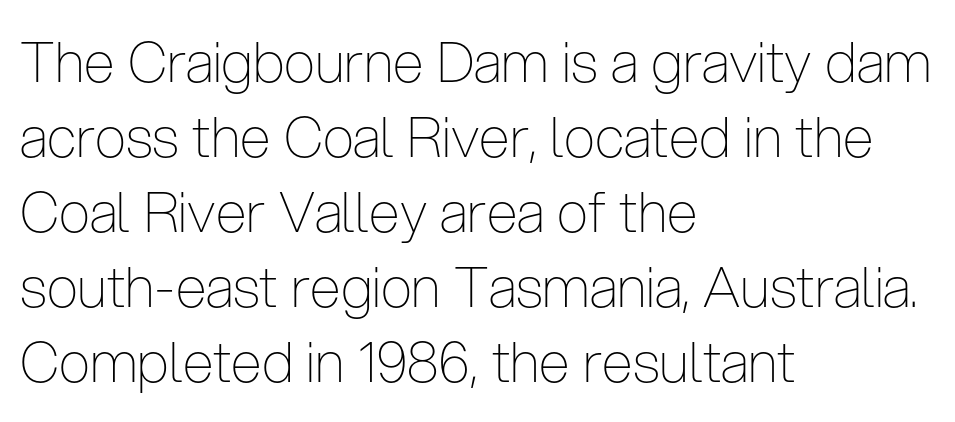
Q: Is the text bold? A: No.
Q: Is the text italic (slanted)? A: No, it is upright.
Q: Is the typeface a serif or a sans-serif typeface? A: Sans-serif.
Q: Is the text underlined? A: No.
Q: How is the paragraph aligned? A: Left-aligned.
Q: Is the spacing between letters normal or unusually wide? A: Normal.
Q: Is the spacing between lines tight, normal or loose? A: Normal.
Q: Width (condensed, normal, or wide)? A: Condensed.
Q: Stroke contrast? A: Low.
Q: x-height? A: Medium.
Q: Monospaced? A: No.
